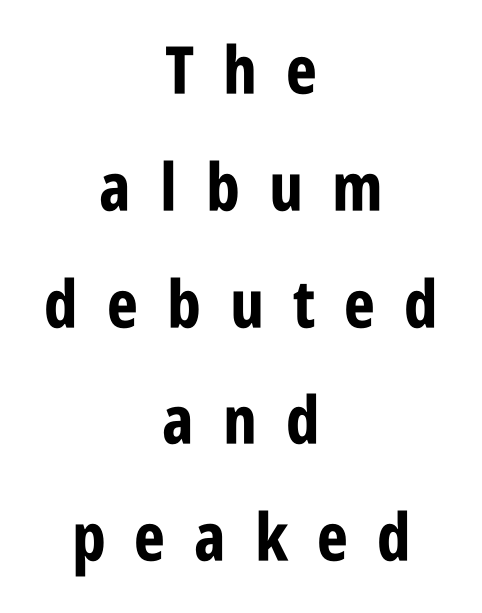
The image shows 66 px bold, condensed sans-serif type, upright; set centered, line spacing 1.77x, unusually wide letter spacing (+0.44 em), not underlined; low stroke contrast and a large x-height.
